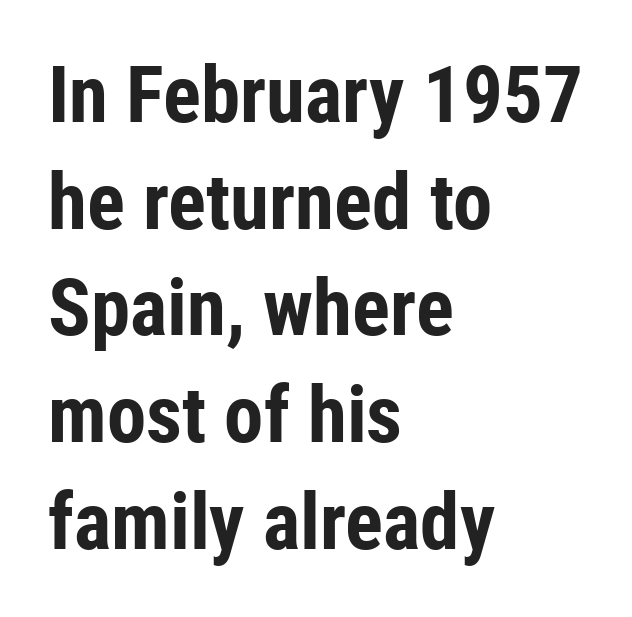
Q: Is the text bold? A: Yes.
Q: Is the text italic (slanted)? A: No, it is upright.
Q: Is the typeface a serif or a sans-serif typeface? A: Sans-serif.
Q: Is the text underlined? A: No.
Q: How is the paragraph aligned? A: Left-aligned.
Q: Is the spacing between letters normal or unusually wide? A: Normal.
Q: Is the spacing between lines tight, normal or loose? A: Normal.
Q: Width (condensed, normal, or wide)? A: Condensed.
Q: Stroke contrast? A: Low.
Q: x-height? A: Medium.
Q: Monospaced? A: No.
